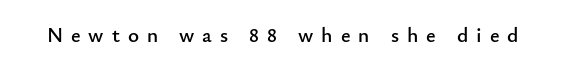
{"italic": "no", "underline": "no", "letter_spacing": "wide", "letter_spacing_em": 0.38, "glyph_px": 21}
